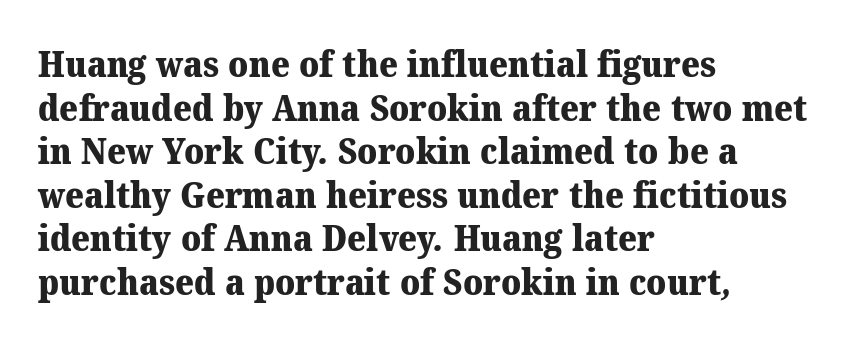
The image shows 36 px heavy serif type; set left-aligned, line spacing 1.21x, normal letter spacing, not underlined; medium stroke contrast and a medium x-height.
